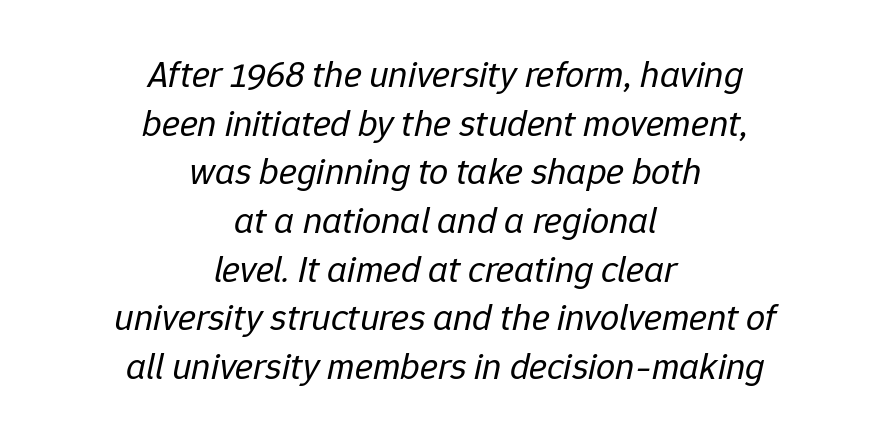
The image shows 38 px regular-weight type, italic (leaning right); set centered, normal line spacing (1.28x), normal letter spacing, not underlined; low stroke contrast and a medium x-height.
